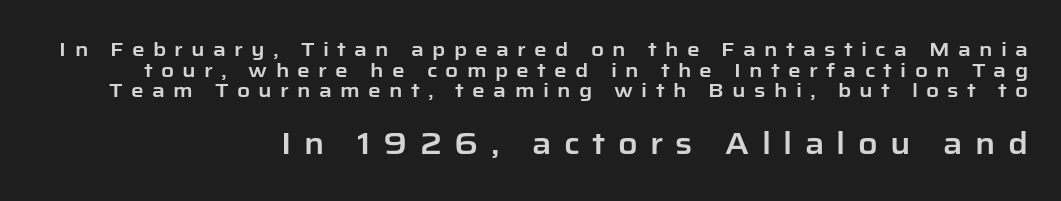
The image shows 30 px sans-serif type, upright; set right-aligned, tight line spacing (1.03x), unusually wide letter spacing (+0.41 em), not underlined; the second (bottom) block is 1.5x larger; low stroke contrast and a medium x-height.
